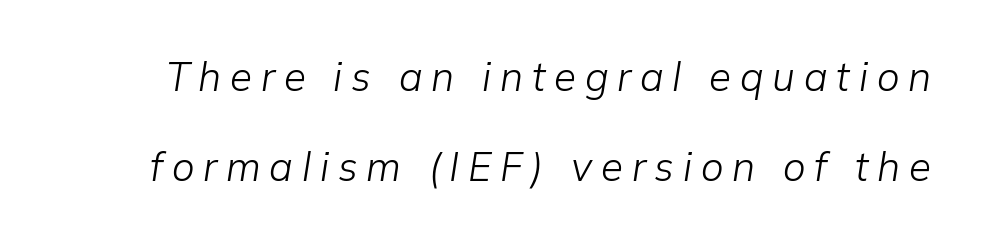
Q: Is the text bold? A: No.
Q: Is the text italic (slanted)? A: Yes, it leans right by about 9 degrees.
Q: Is the text underlined? A: No.
Q: Is the spacing between letters normal or unusually wide? A: Unusually wide.
Q: Is the spacing between lines tight, normal or loose? A: Loose.
Q: Width (condensed, normal, or wide)? A: Normal.
Q: Stroke contrast? A: Low.
Q: x-height? A: Medium.
Q: Monospaced? A: No.
